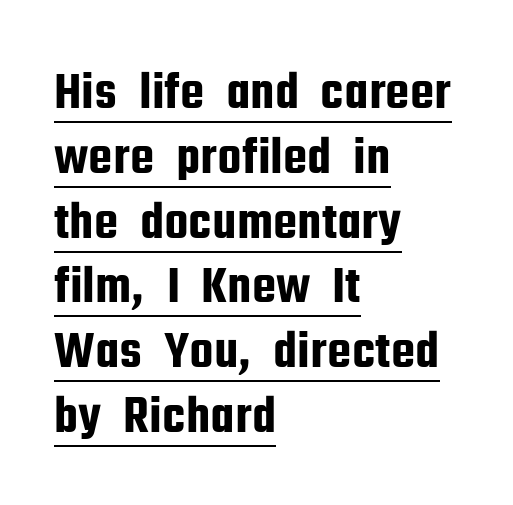
{"serif": "no", "italic": "no", "width": "condensed", "stroke_contrast": "low", "x_height": "medium", "monospaced": "no", "underline": "yes", "align": "left", "line_spacing_ratio": 1.2, "letter_spacing": "normal", "letter_spacing_em": 0.0, "glyph_px": 54}
